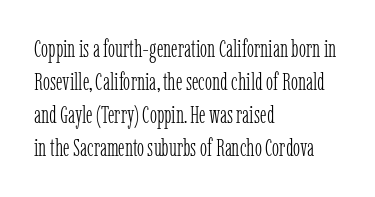
{"italic": "no", "bold": "no", "underline": "no", "align": "left", "line_spacing": "normal", "line_spacing_ratio": 1.38, "letter_spacing": "normal", "letter_spacing_em": 0.0, "glyph_px": 24}
